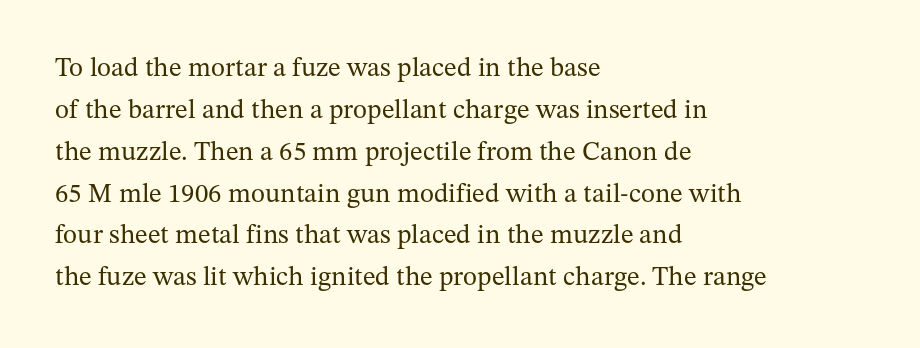
{"italic": "no", "bold": "no", "underline": "no", "align": "left", "line_spacing": "normal", "line_spacing_ratio": 1.55, "letter_spacing": "normal", "letter_spacing_em": 0.0, "glyph_px": 27}
